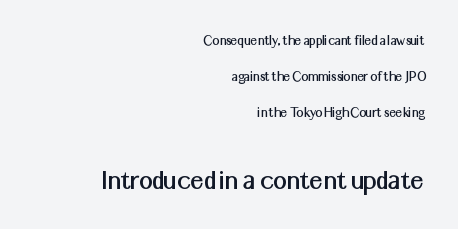
Q: Is the text italic (slanted)? A: No, it is upright.
Q: Is the typeface a serif or a sans-serif typeface? A: Sans-serif.
Q: Is the text underlined? A: No.
Q: How is the paragraph aligned? A: Right-aligned.
Q: Is the spacing between letters normal or unusually wide? A: Normal.
Q: Is the spacing between lines tight, normal or loose? A: Loose.
Q: Which block of text is set in a larger size, the first (top) or the second (bottom)? A: The second (bottom) one.
Q: Width (condensed, normal, or wide)? A: Normal.
Q: Stroke contrast? A: Medium.
Q: x-height? A: Medium.
Q: Monospaced? A: No.
